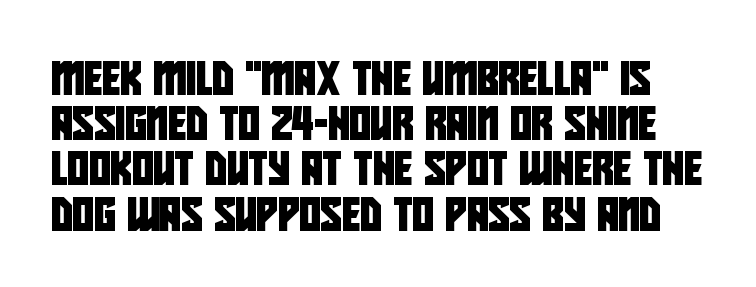
The image shows 33 px condensed sans-serif type; set normal line spacing (1.37x), normal letter spacing, not underlined; low stroke contrast and a large x-height.
